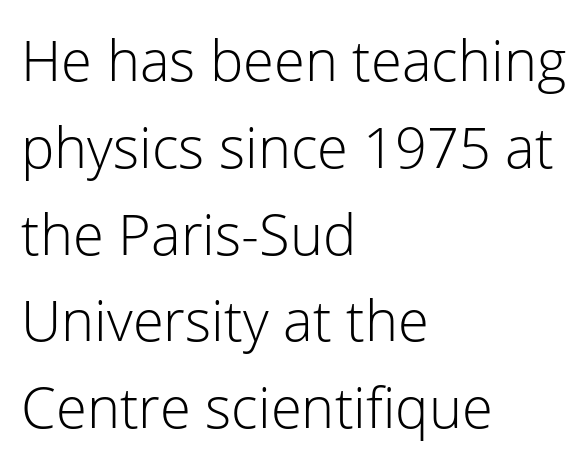
{"serif": "no", "italic": "no", "bold": "no", "weight": "light", "width": "normal", "stroke_contrast": "low", "x_height": "medium", "monospaced": "no", "underline": "no", "align": "left", "line_spacing": "normal", "line_spacing_ratio": 1.55, "letter_spacing": "normal", "letter_spacing_em": 0.0, "glyph_px": 56}
